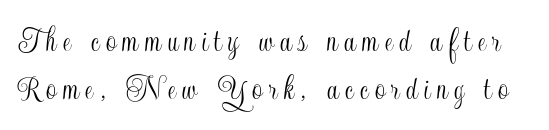
Quick note: interline space is typical. No word sits above an underline. Do the characters align in a grid? No, the font is proportional.
